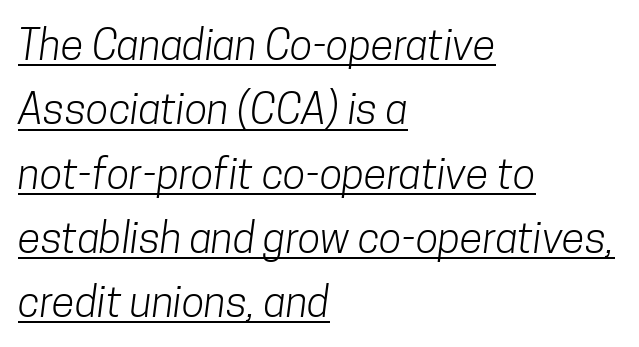
The image shows 42 px light, condensed sans-serif type; set left-aligned, normal line spacing (1.53x), normal letter spacing, underlined; low stroke contrast and a medium x-height.
